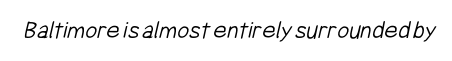
{"bold": "no", "underline": "no", "letter_spacing": "normal", "letter_spacing_em": 0.0, "glyph_px": 26}
